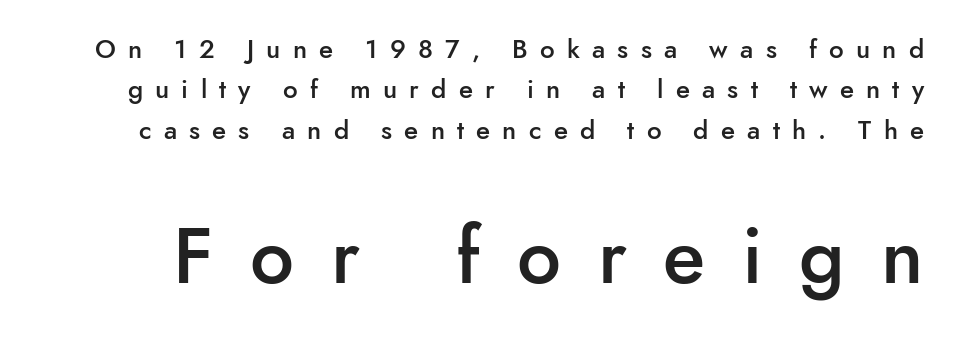
Q: Is the text bold? A: Semi-bold.
Q: Is the text italic (slanted)? A: No, it is upright.
Q: Is the typeface a serif or a sans-serif typeface? A: Sans-serif.
Q: Is the text underlined? A: No.
Q: Is the spacing between letters normal or unusually wide? A: Unusually wide.
Q: Is the spacing between lines tight, normal or loose? A: Normal.
Q: Which block of text is set in a larger size, the first (top) or the second (bottom)? A: The second (bottom) one.
Q: Width (condensed, normal, or wide)? A: Normal.
Q: Stroke contrast? A: Low.
Q: x-height? A: Small.
Q: Monospaced? A: No.
